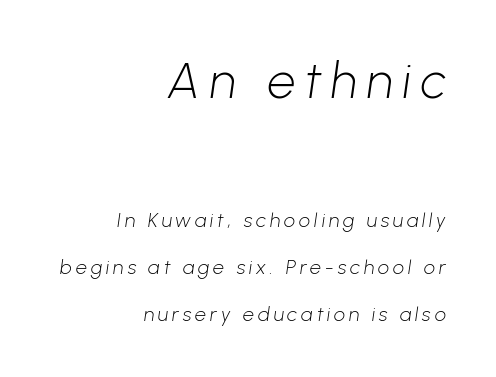
Q: Is the text bold? A: No.
Q: Is the typeface a serif or a sans-serif typeface? A: Sans-serif.
Q: Is the text underlined? A: No.
Q: How is the paragraph aligned? A: Right-aligned.
Q: Is the spacing between lines tight, normal or loose? A: Loose.
Q: Which block of text is set in a larger size, the first (top) or the second (bottom)? A: The first (top) one.
Q: Width (condensed, normal, or wide)? A: Normal.
Q: Stroke contrast? A: Low.
Q: x-height? A: Medium.
Q: Monospaced? A: No.
